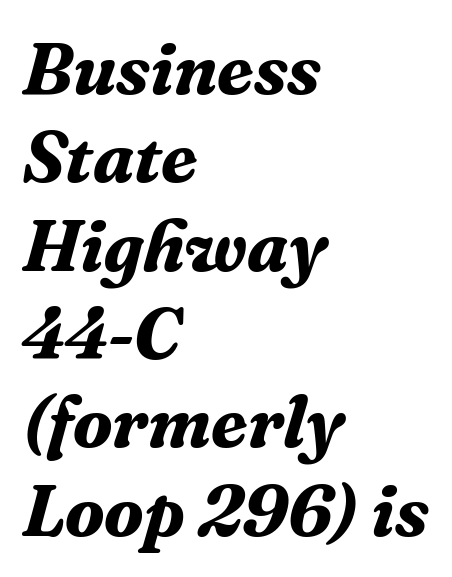
Q: Is the text bold? A: Yes.
Q: Is the text italic (slanted)? A: Yes, it leans right by about 16 degrees.
Q: Is the typeface a serif or a sans-serif typeface? A: Serif.
Q: Is the text underlined? A: No.
Q: How is the paragraph aligned? A: Left-aligned.
Q: Is the spacing between letters normal or unusually wide? A: Normal.
Q: Width (condensed, normal, or wide)? A: Normal.
Q: Stroke contrast? A: Medium.
Q: x-height? A: Medium.
Q: Monospaced? A: No.
